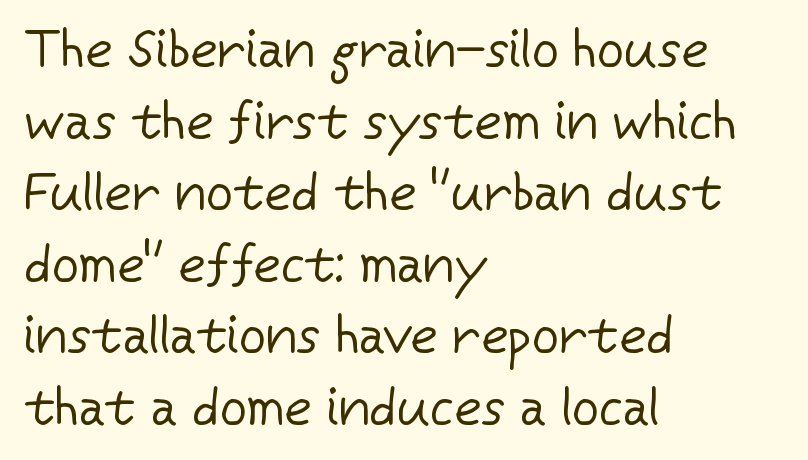
The image shows 53 px regular-weight sans-serif type, upright; set left-aligned, normal line spacing (1.35x), normal letter spacing, not underlined; low stroke contrast and a medium x-height.
